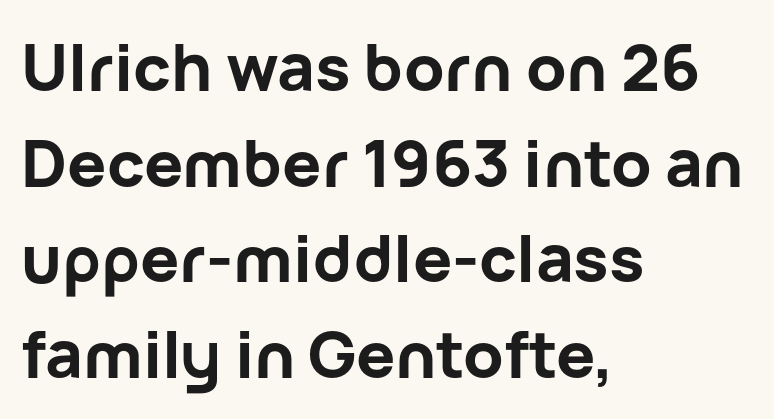
Q: Is the text bold? A: Yes.
Q: Is the text italic (slanted)? A: No, it is upright.
Q: Is the typeface a serif or a sans-serif typeface? A: Sans-serif.
Q: Is the text underlined? A: No.
Q: How is the paragraph aligned? A: Left-aligned.
Q: Is the spacing between letters normal or unusually wide? A: Normal.
Q: Is the spacing between lines tight, normal or loose? A: Normal.
Q: Width (condensed, normal, or wide)? A: Normal.
Q: Stroke contrast? A: Low.
Q: x-height? A: Medium.
Q: Monospaced? A: No.
